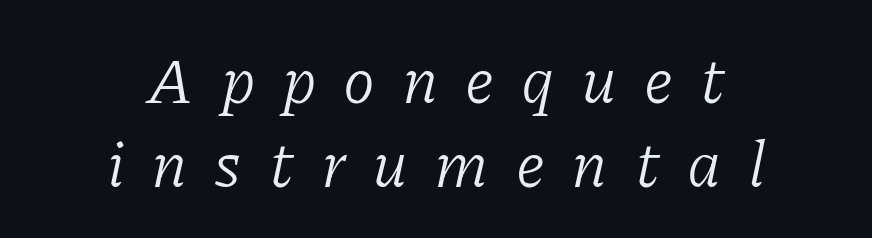
The image shows 65 px light serif type, italic (leaning right); set centered, normal line spacing (1.29x), unusually wide letter spacing (+0.41 em), not underlined; low stroke contrast and a medium x-height.
